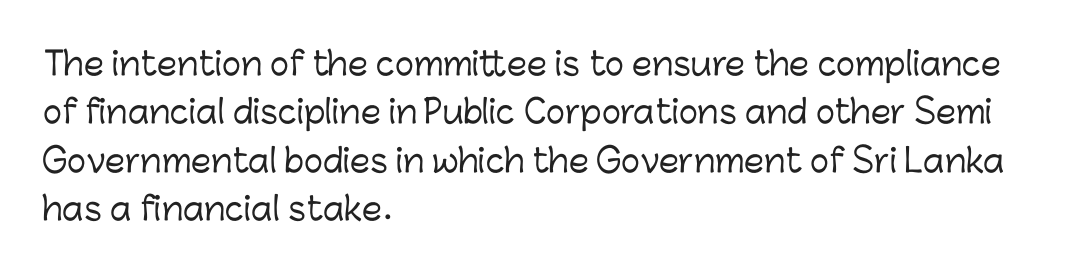
{"serif": "no", "italic": "no", "width": "normal", "stroke_contrast": "low", "x_height": "medium", "monospaced": "no", "underline": "no", "align": "left", "line_spacing": "normal", "line_spacing_ratio": 1.51, "letter_spacing": "normal", "letter_spacing_em": 0.0, "glyph_px": 32}
